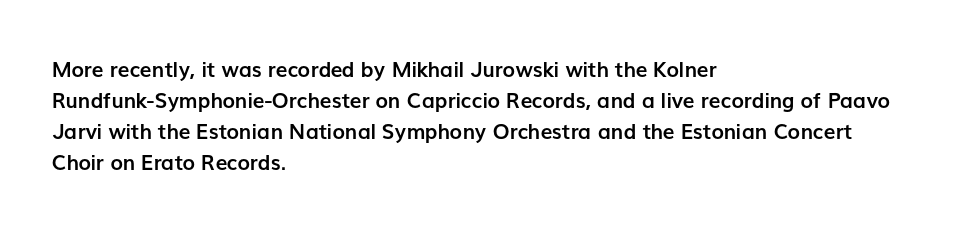
The image shows 21 px bold type, upright; set left-aligned, normal line spacing (1.47x), normal letter spacing, not underlined.
